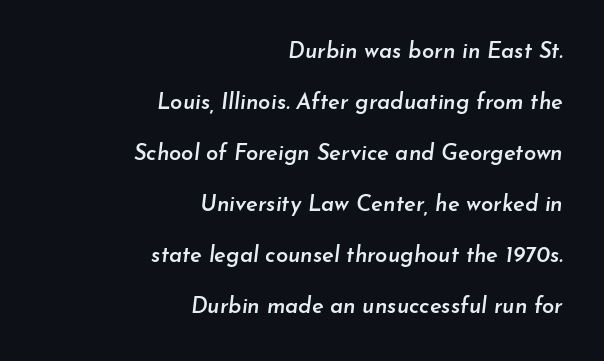
Q: Is the text bold? A: Semi-bold.
Q: Is the text italic (slanted)? A: Yes, it leans right by about 7 degrees.
Q: Is the text underlined? A: No.
Q: How is the paragraph aligned? A: Right-aligned.
Q: Is the spacing between letters normal or unusually wide? A: Normal.
Q: Is the spacing between lines tight, normal or loose? A: Loose.
